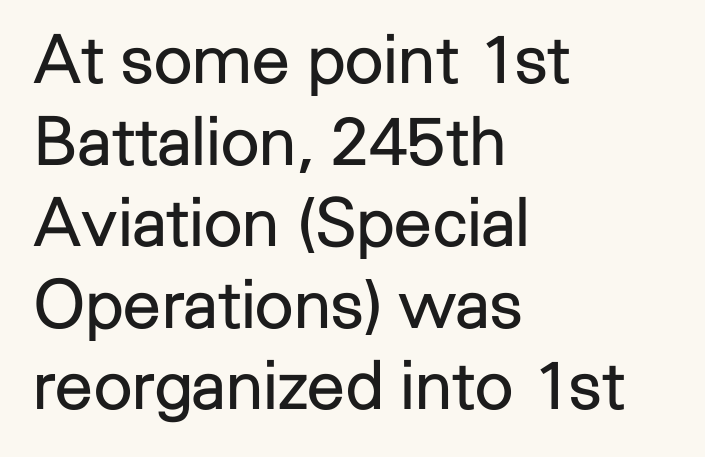
The rendering uses natural spacing where letterforms have individual widths. Tracking here is standard; glyphs follow each other at the usual distance. Vertical stems look standard width or narrower in stroke. Compared with a centered layout, this one pins lines to the left instead. The specimen omits any rule beneath the text block's lines.
